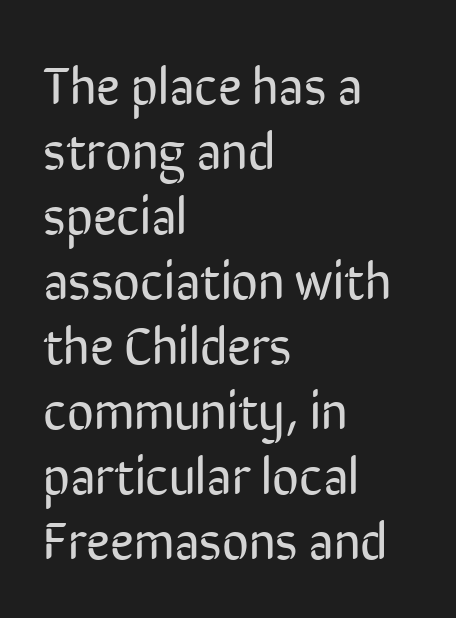
Q: Is the text bold? A: No.
Q: Is the text italic (slanted)? A: No, it is upright.
Q: Is the typeface a serif or a sans-serif typeface? A: Sans-serif.
Q: Is the text underlined? A: No.
Q: How is the paragraph aligned? A: Left-aligned.
Q: Is the spacing between letters normal or unusually wide? A: Normal.
Q: Is the spacing between lines tight, normal or loose? A: Normal.
Q: Width (condensed, normal, or wide)? A: Condensed.
Q: Stroke contrast? A: Low.
Q: x-height? A: Medium.
Q: Monospaced? A: No.
